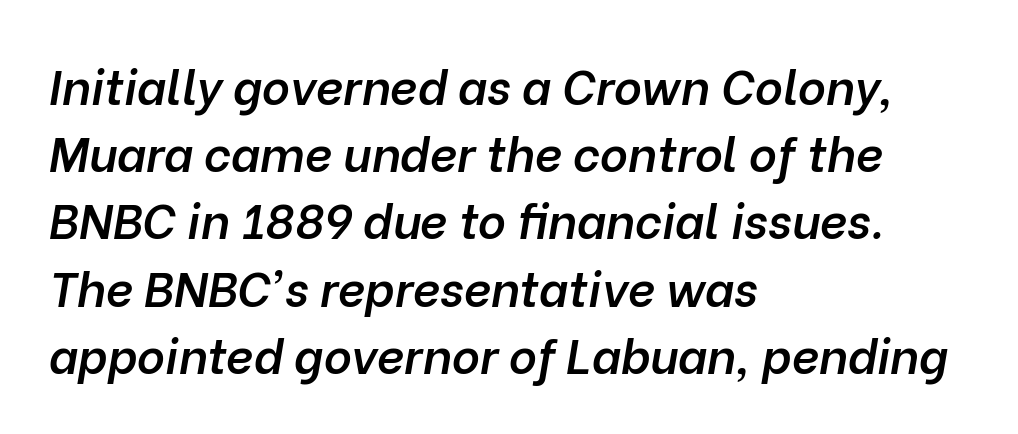
Q: Is the text bold? A: Semi-bold.
Q: Is the text italic (slanted)? A: Yes, it leans right by about 10 degrees.
Q: Is the text underlined? A: No.
Q: How is the paragraph aligned? A: Left-aligned.
Q: Is the spacing between letters normal or unusually wide? A: Normal.
Q: Is the spacing between lines tight, normal or loose? A: Normal.
Q: Width (condensed, normal, or wide)? A: Normal.
Q: Stroke contrast? A: Low.
Q: x-height? A: Medium.
Q: Monospaced? A: No.
